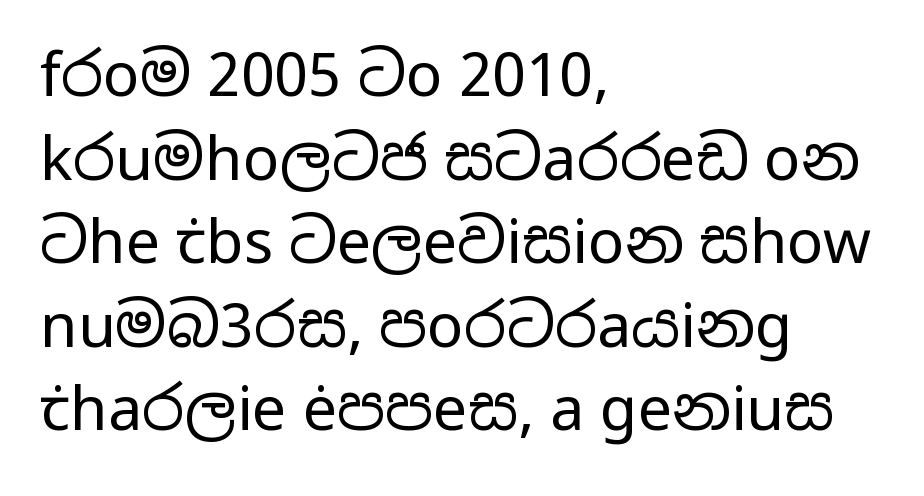
Q: Is the text bold? A: No.
Q: Is the text italic (slanted)? A: No, it is upright.
Q: Is the typeface a serif or a sans-serif typeface? A: Sans-serif.
Q: Is the text underlined? A: No.
Q: How is the paragraph aligned? A: Left-aligned.
Q: Is the spacing between letters normal or unusually wide? A: Normal.
Q: Is the spacing between lines tight, normal or loose? A: Normal.
Q: Width (condensed, normal, or wide)? A: Wide.
Q: Stroke contrast? A: Low.
Q: x-height? A: Medium.
Q: Monospaced? A: No.
